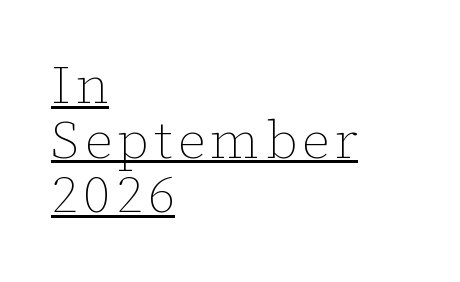
The image shows 53 px thin type, upright; set left-aligned, tight line spacing (1.03x), underlined; low stroke contrast and a medium x-height.
